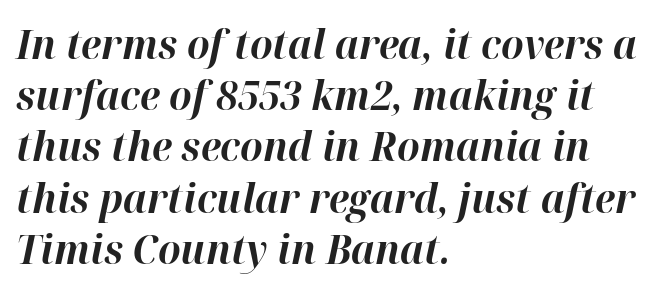
{"italic": "yes", "lean": "right", "slant_degrees": 12, "bold": "yes", "weight": "bold", "width": "normal", "stroke_contrast": "high", "x_height": "medium", "monospaced": "no", "underline": "no", "align": "left", "line_spacing": "normal", "line_spacing_ratio": 1.28, "letter_spacing": "normal", "letter_spacing_em": 0.0, "glyph_px": 40}
